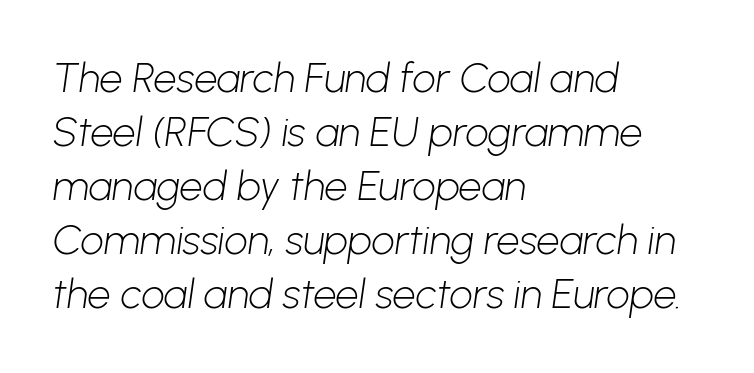
Q: Is the text bold? A: No.
Q: Is the typeface a serif or a sans-serif typeface? A: Sans-serif.
Q: Is the text underlined? A: No.
Q: How is the paragraph aligned? A: Left-aligned.
Q: Is the spacing between letters normal or unusually wide? A: Normal.
Q: Is the spacing between lines tight, normal or loose? A: Normal.
Q: Width (condensed, normal, or wide)? A: Normal.
Q: Stroke contrast? A: Low.
Q: x-height? A: Medium.
Q: Monospaced? A: No.
